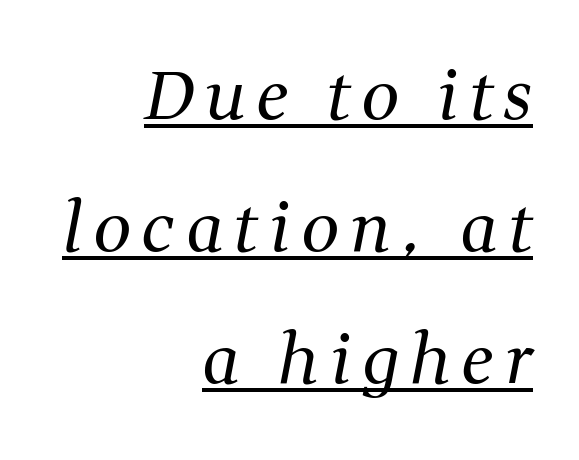
The image shows 67 px regular-weight serif type, italic (leaning right); set right-aligned, loose line spacing (1.97x), underlined; medium stroke contrast and a medium x-height.
